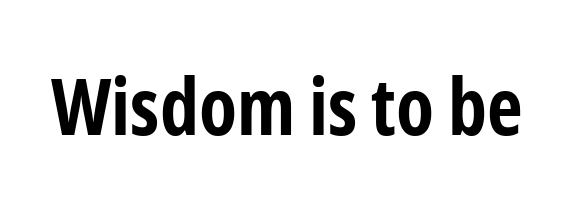
Q: Is the text bold? A: Yes.
Q: Is the text italic (slanted)? A: No, it is upright.
Q: Is the typeface a serif or a sans-serif typeface? A: Sans-serif.
Q: Is the text underlined? A: No.
Q: Is the spacing between letters normal or unusually wide? A: Normal.
Q: Width (condensed, normal, or wide)? A: Condensed.
Q: Stroke contrast? A: Low.
Q: x-height? A: Medium.
Q: Monospaced? A: No.
